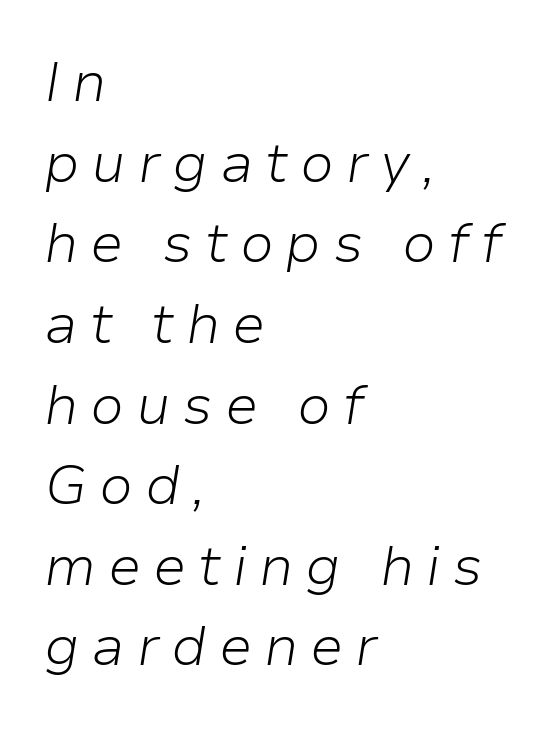
The image shows 56 px light type, italic (leaning right); set left-aligned, normal line spacing (1.44x), unusually wide letter spacing (+0.21 em), not underlined; low stroke contrast and a medium x-height.
